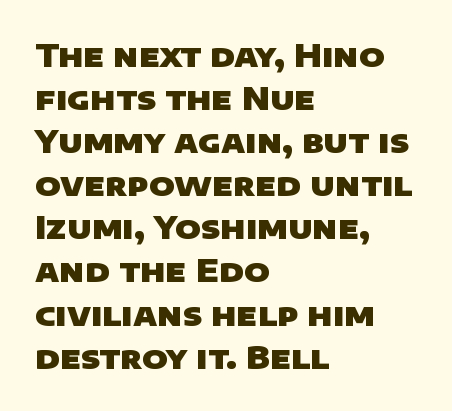
Nothing unusual about the tracking: characters are spaced as the font intends. The letters advance in unequal steps, a hallmark of proportional type. Alignment: flush left. Serifs: no, the terminals of the letterforms are clean. A full-strength bold gives these letters their thick strokes. Just letters on the line, the space beneath them empty.
